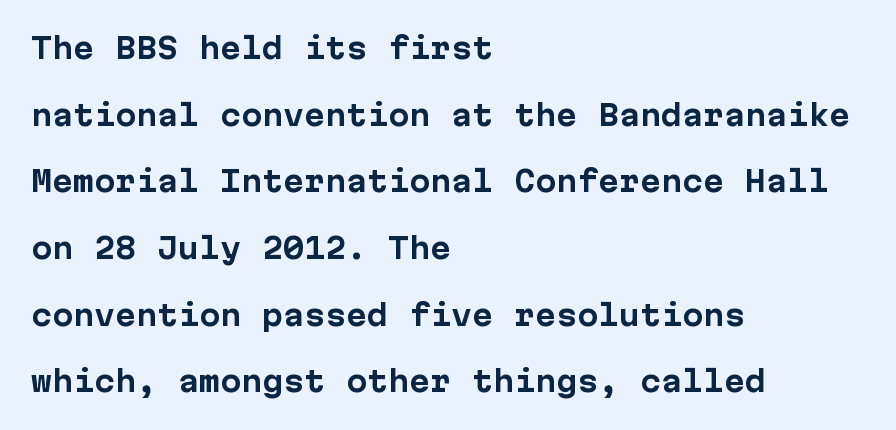
{"serif": "no", "italic": "no", "bold": "yes", "weight": "bold", "width": "normal", "stroke_contrast": "low", "x_height": "medium", "underline": "no", "align": "left", "line_spacing": "loose", "line_spacing_ratio": 2.38, "letter_spacing": "normal", "letter_spacing_em": 0.0, "glyph_px": 28}
